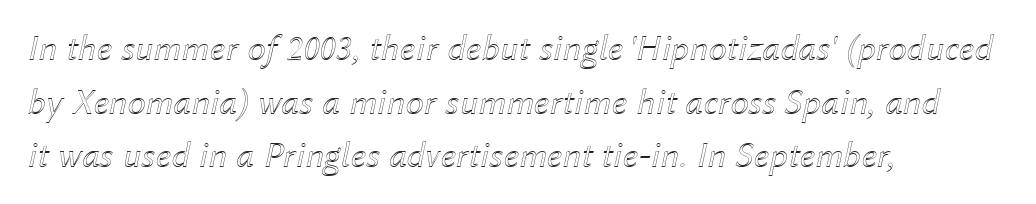
Q: Is the text italic (slanted)? A: Yes, it leans right by about 12 degrees.
Q: Is the text underlined? A: No.
Q: How is the paragraph aligned? A: Left-aligned.
Q: Is the spacing between letters normal or unusually wide? A: Normal.
Q: Is the spacing between lines tight, normal or loose? A: Normal.
Q: Width (condensed, normal, or wide)? A: Normal.
Q: x-height? A: Medium.
Q: Monospaced? A: No.
